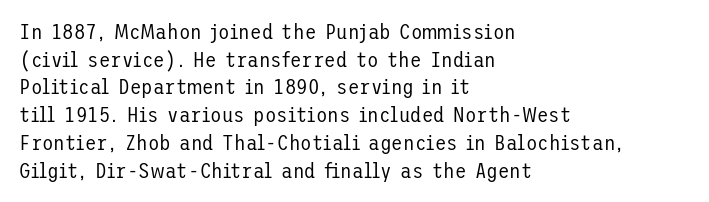
The image shows 21 px text type, upright; set left-aligned, normal line spacing (1.32x), normal letter spacing, not underlined.
